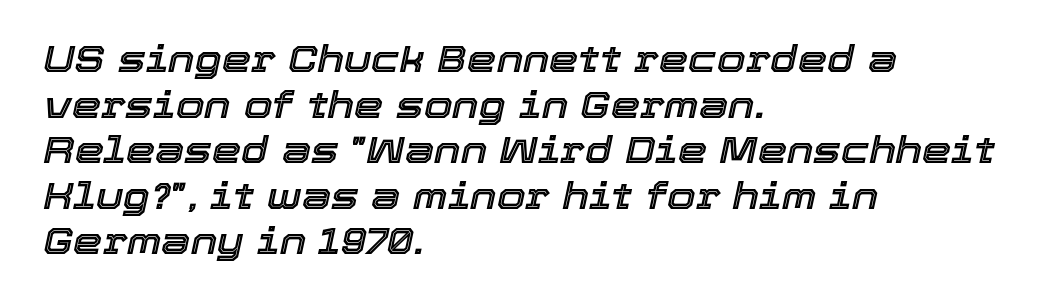
Caption: standard tracking, unaltered. The axis of the letterforms is tilted away from vertical. No word sits above an underline. Visually the block forms a straight wall on the left and a jagged coastline on the right.
